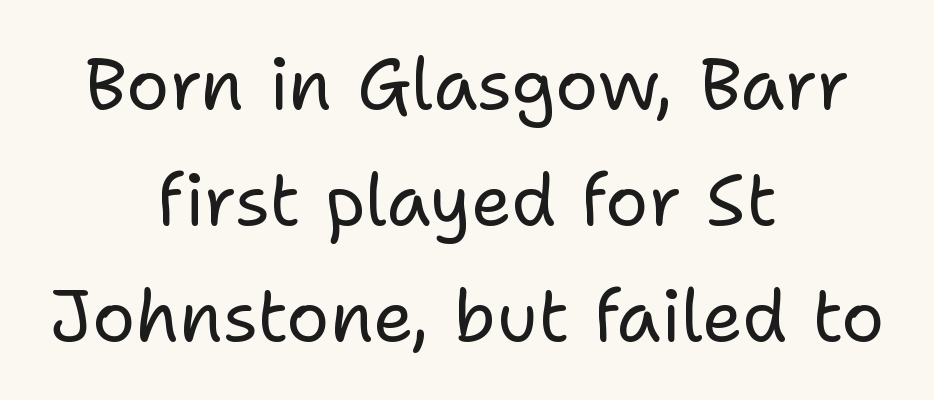
{"serif": "no", "italic": "no", "bold": "no", "weight": "regular", "width": "normal", "stroke_contrast": "low", "x_height": "medium", "monospaced": "no", "underline": "no", "align": "center", "line_spacing": "normal", "line_spacing_ratio": 1.61, "letter_spacing": "normal", "letter_spacing_em": 0.0, "glyph_px": 72}
